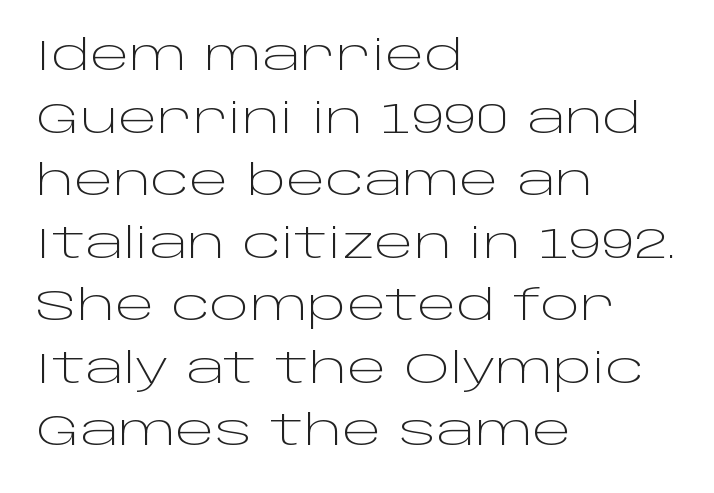
You can tell it's not italic because the verticals are truly vertical. The characters display no serif detailing; their extremities are plain. These lines keep a tight, regular rhythm from letter to letter. Is the stroke heavy? The answer is a plain regular-or-lighter. This sample keeps an unexceptional amount of space between lines.
